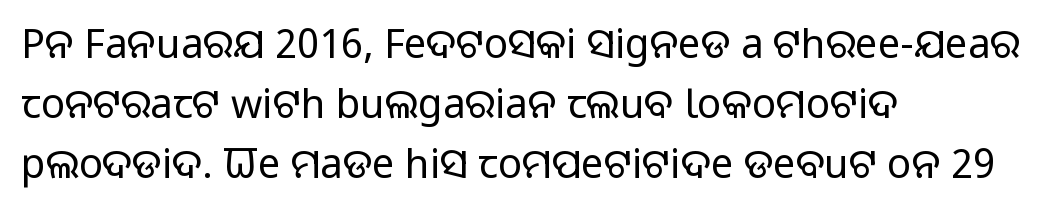
Q: Is the text bold? A: No.
Q: Is the text italic (slanted)? A: No, it is upright.
Q: Is the typeface a serif or a sans-serif typeface? A: Sans-serif.
Q: Is the text underlined? A: No.
Q: How is the paragraph aligned? A: Left-aligned.
Q: Is the spacing between letters normal or unusually wide? A: Normal.
Q: Is the spacing between lines tight, normal or loose? A: Normal.
Q: Width (condensed, normal, or wide)? A: Normal.
Q: Stroke contrast? A: Low.
Q: x-height? A: Large.
Q: Monospaced? A: No.
